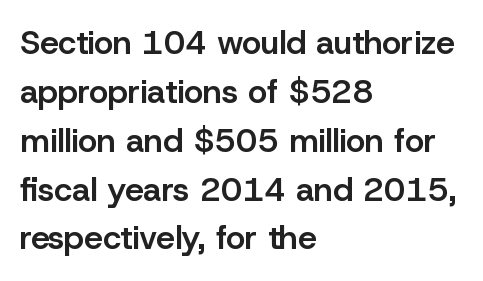
The image shows 33 px semibold sans-serif type, upright; set left-aligned, normal line spacing (1.48x), normal letter spacing, not underlined; low stroke contrast and a medium x-height.
